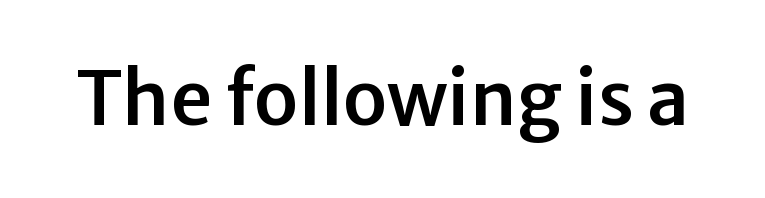
Q: Is the text italic (slanted)? A: No, it is upright.
Q: Is the typeface a serif or a sans-serif typeface? A: Sans-serif.
Q: Is the text underlined? A: No.
Q: Is the spacing between letters normal or unusually wide? A: Normal.
Q: Width (condensed, normal, or wide)? A: Normal.
Q: Stroke contrast? A: Low.
Q: x-height? A: Medium.
Q: Monospaced? A: No.
